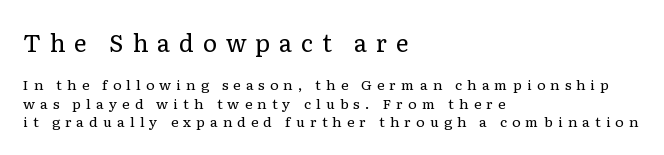
The image shows 24 px text type, upright; set left-aligned, normal line spacing (1.3x), unusually wide letter spacing (+0.37 em), not underlined; the first (top) block is 1.71x larger.
